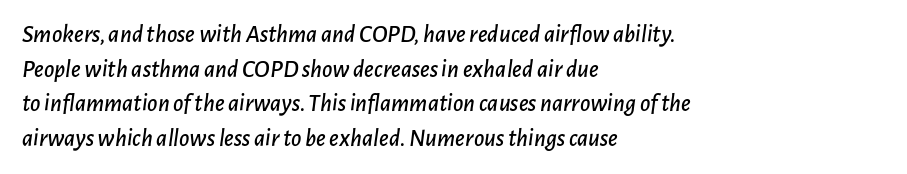
The image shows 25 px text type, italic (leaning right); set left-aligned, normal line spacing (1.39x), normal letter spacing, not underlined.
